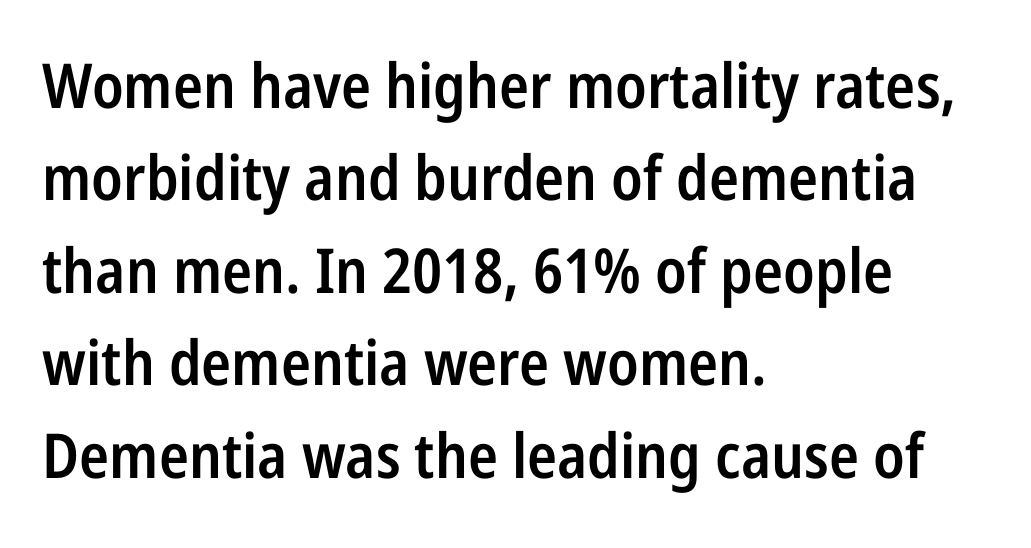
The image shows 62 px semibold, condensed sans-serif type, upright; set left-aligned, normal line spacing (1.49x), normal letter spacing, not underlined; low stroke contrast and a medium x-height.
